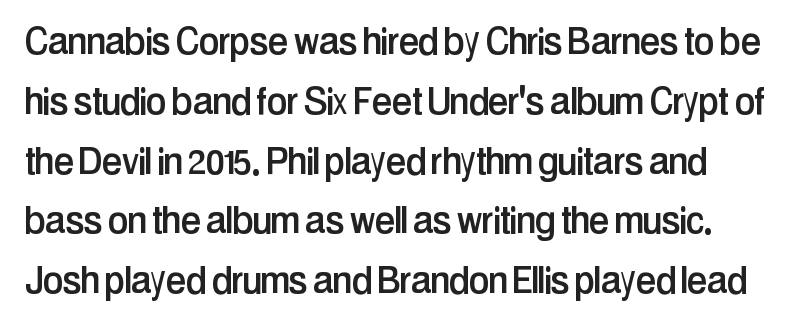
This sample has the flowing, uneven cadence of proportional lettering. Is this a sans? Yes — the strokes have no serifs. You could call the tracking neutral — neither tight nor loose. Words float on clear page, feet unadorned.
